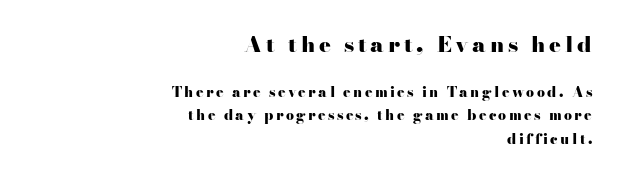
{"italic": "no", "bold": "yes", "underline": "no", "align": "right", "line_spacing": "normal", "line_spacing_ratio": 1.66, "larger_block": "first", "size_ratio": 1.57, "glyph_px": 22}
